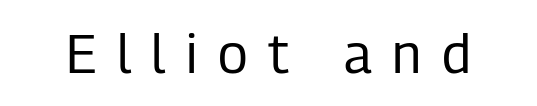
Q: Is the text bold? A: No.
Q: Is the text italic (slanted)? A: No, it is upright.
Q: Is the typeface a serif or a sans-serif typeface? A: Sans-serif.
Q: Is the text underlined? A: No.
Q: Is the spacing between letters normal or unusually wide? A: Unusually wide.
Q: Width (condensed, normal, or wide)? A: Condensed.
Q: Stroke contrast? A: Low.
Q: x-height? A: Medium.
Q: Monospaced? A: No.
